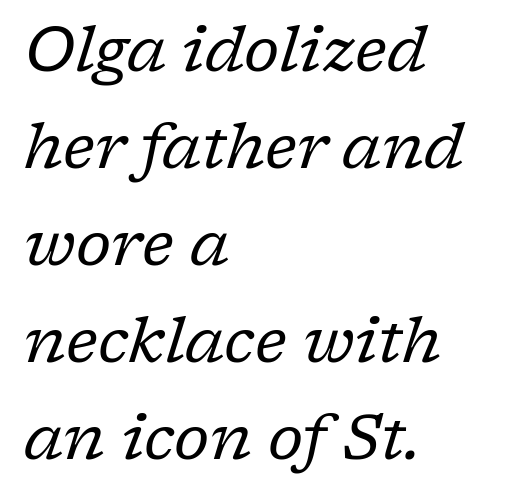
The image shows 63 px regular-weight serif type, italic (leaning right); set left-aligned, normal line spacing (1.54x), normal letter spacing, not underlined; low stroke contrast and a medium x-height.
